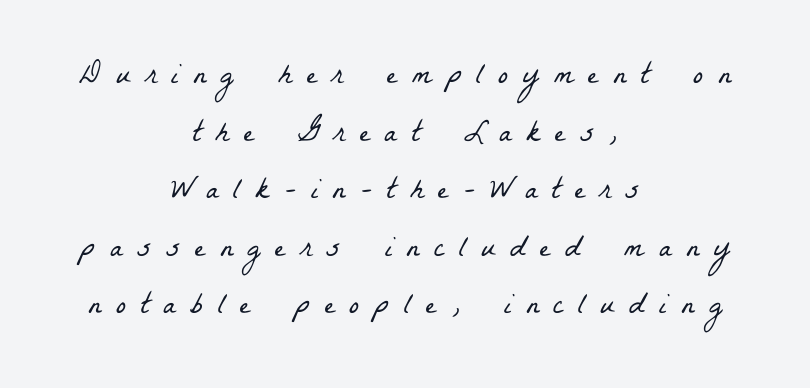
The image shows 30 px light, condensed serif type; set centered, loose line spacing (1.92x), unusually wide letter spacing (+0.49 em), not underlined; low stroke contrast and a medium x-height.
